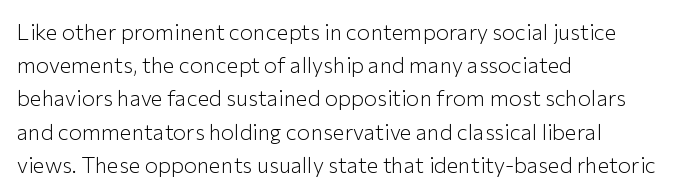
The image shows 22 px text type, upright; set left-aligned, normal line spacing (1.51x), normal letter spacing, not underlined.
